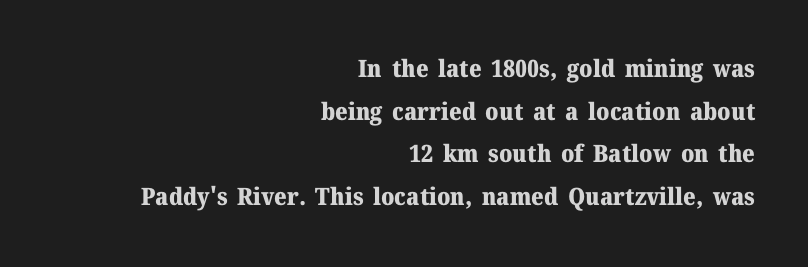
{"italic": "no", "bold": "yes", "underline": "no", "align": "right", "line_spacing_ratio": 1.78, "letter_spacing": "normal", "letter_spacing_em": 0.0, "glyph_px": 24}
